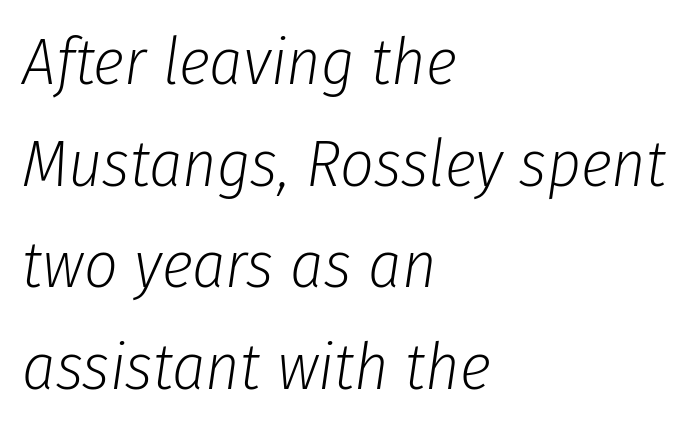
Is the type heavy? It reads as light-to-regular instead. The glyphs are unaccompanied by any horizontal stroke below them. The designer left line spacing at the default. Tall strokes in this sample are angled rather than plumb.
